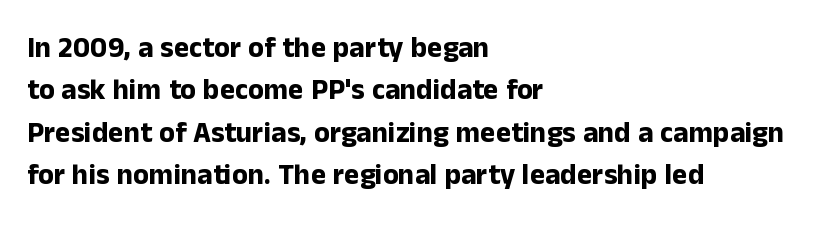
Honestly, the letter spacing is just normal — you wouldn't notice it. When letters stand straight like this, we call the style roman or upright. Unlike a traditional serif, this face leaves its strokes unadorned. The rendering uses natural spacing where letterforms have individual widths.
